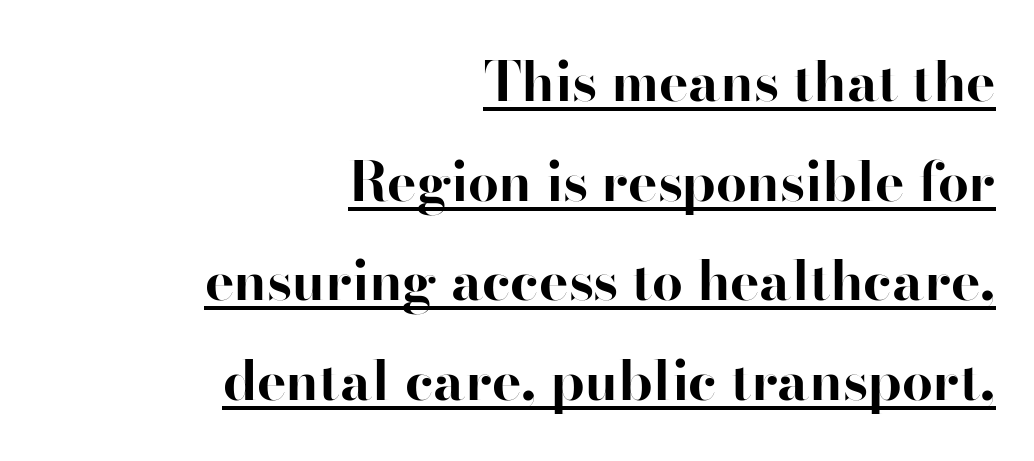
Q: Is the text bold? A: Yes.
Q: Is the text italic (slanted)? A: No, it is upright.
Q: Is the typeface a serif or a sans-serif typeface? A: Sans-serif.
Q: Is the text underlined? A: Yes.
Q: How is the paragraph aligned? A: Right-aligned.
Q: Is the spacing between letters normal or unusually wide? A: Normal.
Q: Width (condensed, normal, or wide)? A: Normal.
Q: Stroke contrast? A: High.
Q: x-height? A: Small.
Q: Monospaced? A: No.
